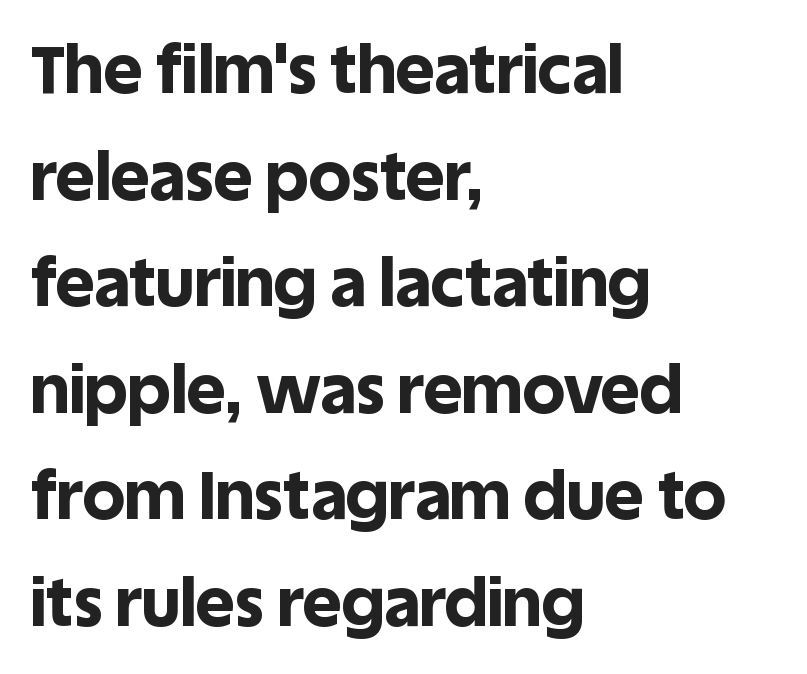
{"serif": "no", "italic": "no", "bold": "yes", "weight": "bold", "width": "normal", "x_height": "large", "monospaced": "no", "underline": "no", "align": "left", "line_spacing": "normal", "line_spacing_ratio": 1.59, "letter_spacing": "normal", "letter_spacing_em": 0.0, "glyph_px": 67}
